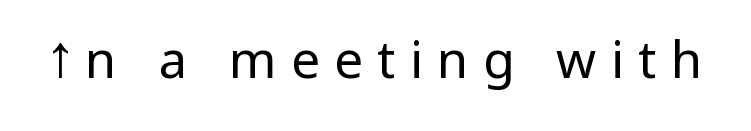
On a weight scale, this lands at 450 or below. The passage shown is typed in a proportional face where columns would drift. Posture: upright roman. The typeface chosen for these lines omits serifs. The zone under the glyphs is completely vacant. In terms of letterspacing, this is a distinctly airy, spread setting.
